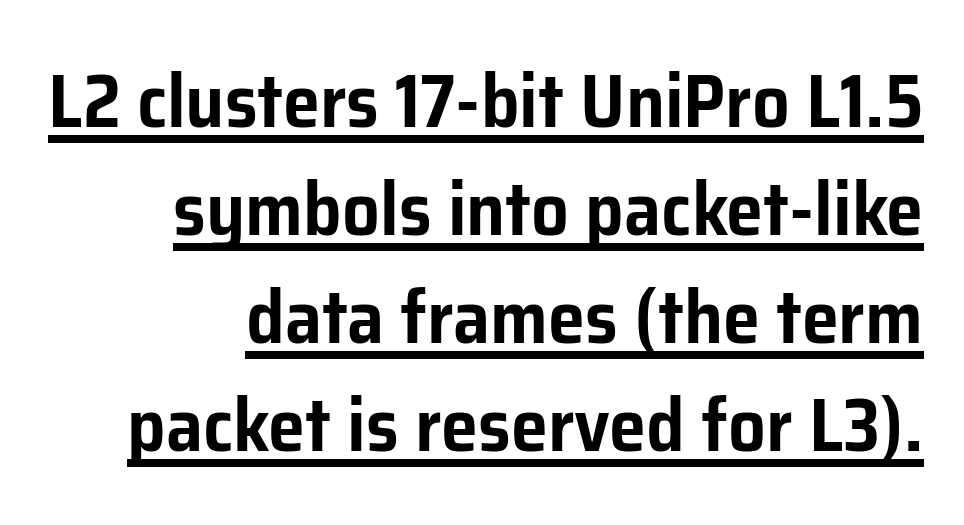
Examine the stroke ends and you'll find no serifs. These lines were composed using upright roman letters. Spacing between characters is what you'd get straight out of the box. The lines are quadded right. Emphasis is given by a line drawn under the lettering. The lines sit at an ordinary, default distance from one another.
